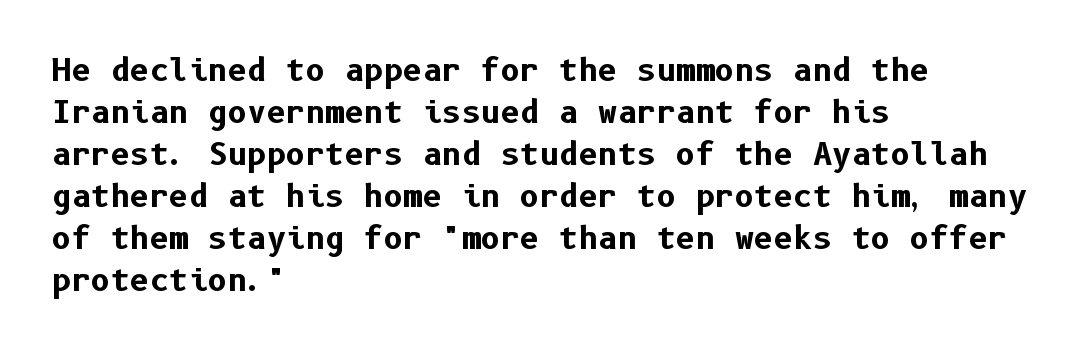
Line starts are locked; line ends wander. Stroke terminals: plain, sans-serif. The foot of each line stays bare and open. Rendered with straight, roman letterforms. The passage shown has conventional tracking throughout.
